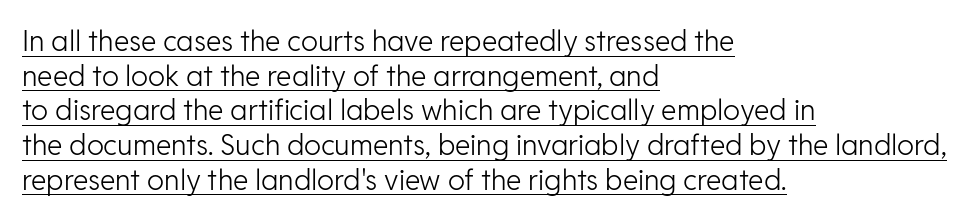
The image shows 28 px light sans-serif type, upright; set left-aligned, line spacing 1.24x, normal letter spacing, underlined; low stroke contrast and a medium x-height.
